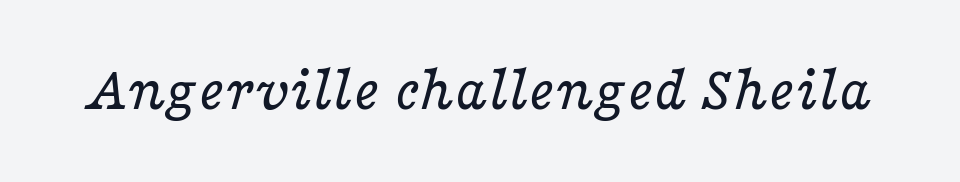
Italic: yes, the glyphs are oblique. Nobody touched the tracking dial on this one. Stem width sits at or under what a default text font uses. The letters advance in unequal steps, a hallmark of proportional type. The characters display serif detailing at their extremities. The strip under each line holds only bare page.
